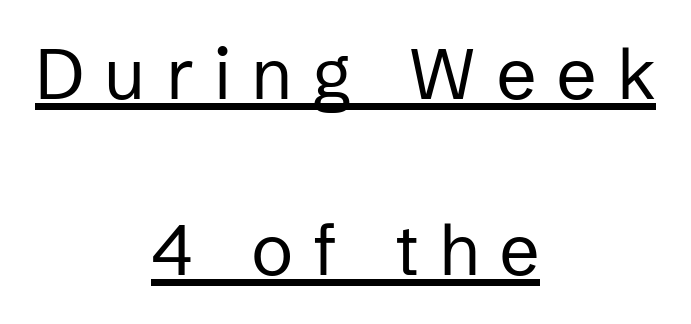
{"serif": "no", "italic": "no", "bold": "no", "weight": "regular", "width": "normal", "stroke_contrast": "low", "x_height": "medium", "monospaced": "no", "underline": "yes", "align": "center", "line_spacing": "loose", "line_spacing_ratio": 2.48, "letter_spacing": "wide", "letter_spacing_em": 0.28, "glyph_px": 71}
